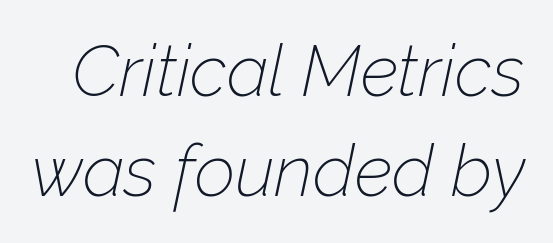
Q: Is the text bold? A: No.
Q: Is the text italic (slanted)? A: Yes, it leans right by about 12 degrees.
Q: Is the text underlined? A: No.
Q: Is the spacing between letters normal or unusually wide? A: Normal.
Q: Is the spacing between lines tight, normal or loose? A: Normal.
Q: Width (condensed, normal, or wide)? A: Normal.
Q: Stroke contrast? A: Low.
Q: x-height? A: Medium.
Q: Monospaced? A: No.
